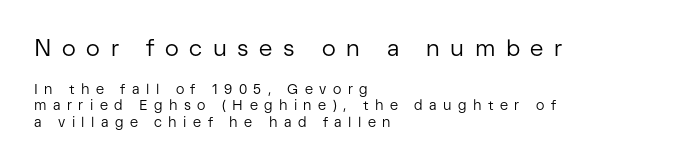
The image shows 23 px text type, upright; set left-aligned, line spacing 1.19x, unusually wide letter spacing (+0.46 em), not underlined; the first (top) block is 1.64x larger.
